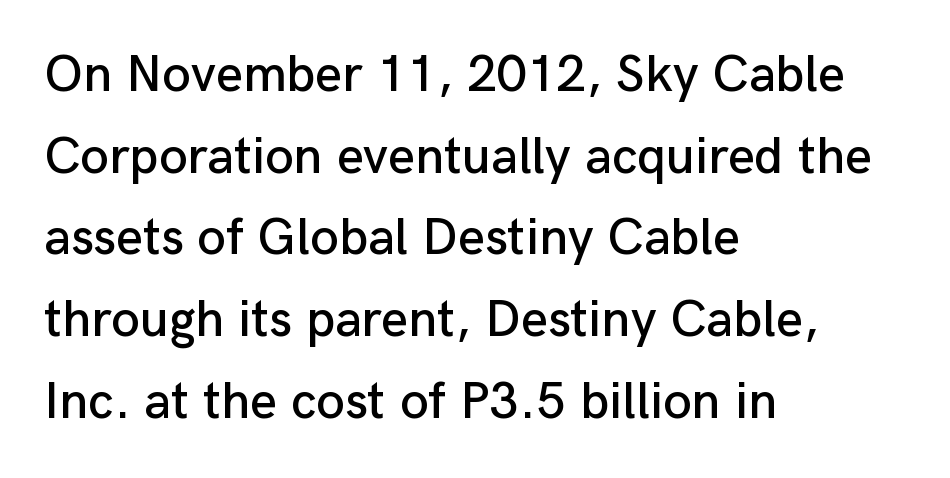
{"serif": "no", "italic": "no", "width": "normal", "stroke_contrast": "low", "x_height": "medium", "monospaced": "no", "underline": "no", "align": "left", "line_spacing": "normal", "line_spacing_ratio": 1.57, "letter_spacing": "normal", "letter_spacing_em": 0.0, "glyph_px": 52}
